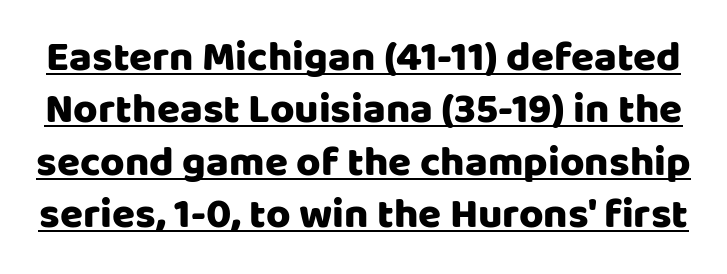
Q: Is the text italic (slanted)? A: No, it is upright.
Q: Is the typeface a serif or a sans-serif typeface? A: Sans-serif.
Q: Is the text underlined? A: Yes.
Q: Is the spacing between letters normal or unusually wide? A: Normal.
Q: Is the spacing between lines tight, normal or loose? A: Normal.
Q: Width (condensed, normal, or wide)? A: Normal.
Q: Stroke contrast? A: Low.
Q: x-height? A: Large.
Q: Monospaced? A: No.
